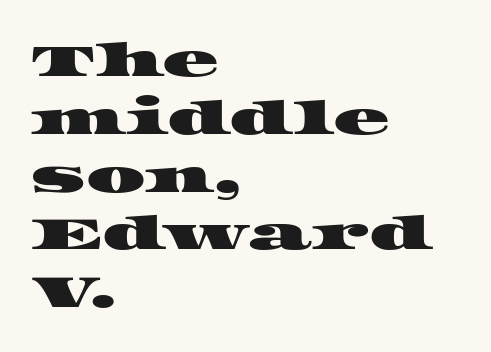
The text block is weighted toward the left margin, trailing off unevenly rightward. Each word holds together tightly as a unit, with standard inter-letter gaps. Character widths vary here, with narrow letters taking less room than wide ones. Are there feet on the stems? There are — it's a serif. The space beneath each line is pristine and unruled.
